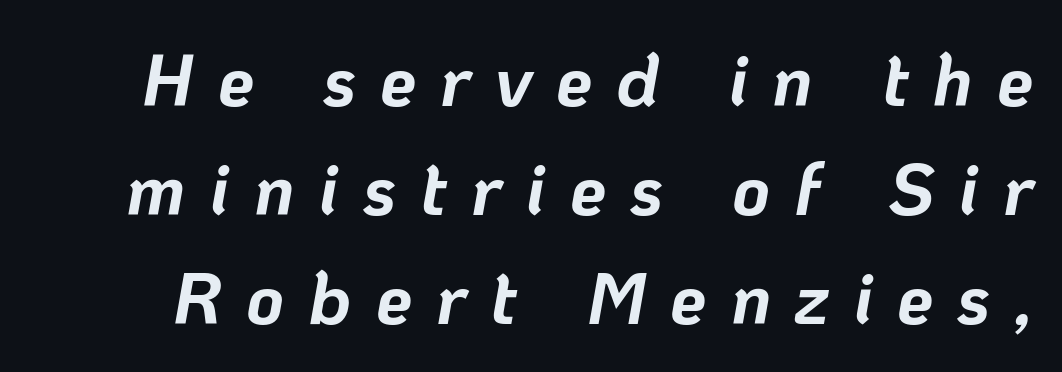
{"italic": "yes", "lean": "right", "slant_degrees": 10, "bold": "yes", "weight": "bold", "width": "normal", "stroke_contrast": "low", "x_height": "medium", "monospaced": "no", "underline": "no", "line_spacing": "normal", "line_spacing_ratio": 1.49, "letter_spacing": "wide", "letter_spacing_em": 0.33, "glyph_px": 73}
